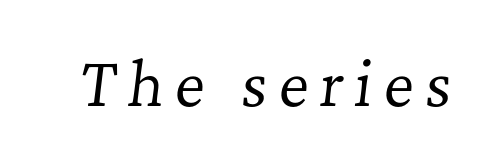
Q: Is the text bold? A: No.
Q: Is the text italic (slanted)? A: Yes, it leans right by about 7 degrees.
Q: Is the typeface a serif or a sans-serif typeface? A: Serif.
Q: Is the text underlined? A: No.
Q: Width (condensed, normal, or wide)? A: Normal.
Q: Stroke contrast? A: Low.
Q: x-height? A: Medium.
Q: Monospaced? A: No.
